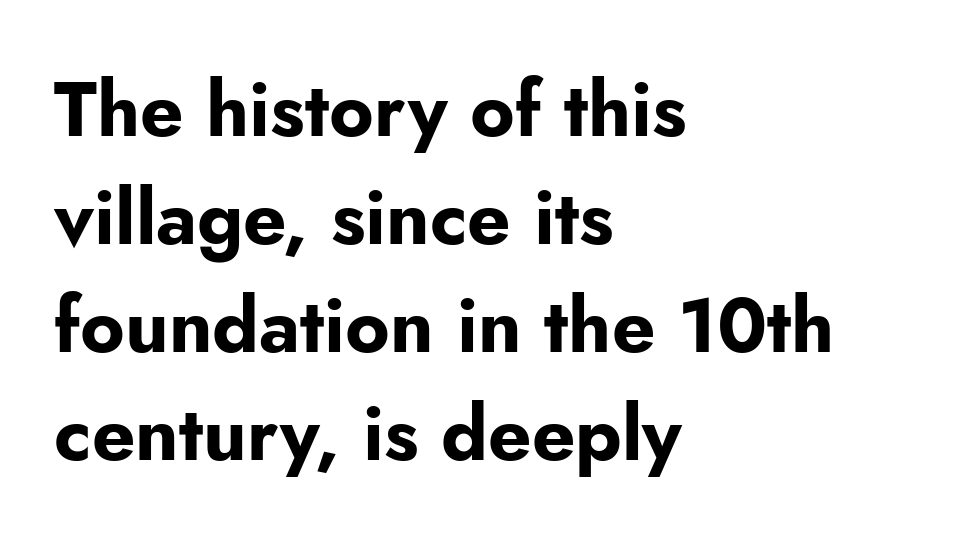
{"serif": "no", "italic": "no", "bold": "yes", "weight": "bold", "width": "normal", "stroke_contrast": "low", "x_height": "small", "monospaced": "no", "underline": "no", "align": "left", "line_spacing": "normal", "line_spacing_ratio": 1.42, "letter_spacing": "normal", "letter_spacing_em": 0.0, "glyph_px": 76}
